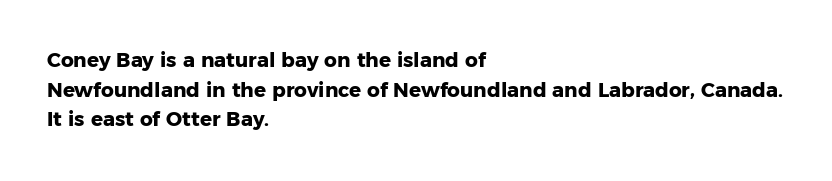
Q: Is the text bold? A: Yes.
Q: Is the text italic (slanted)? A: No, it is upright.
Q: Is the text underlined? A: No.
Q: How is the paragraph aligned? A: Left-aligned.
Q: Is the spacing between letters normal or unusually wide? A: Normal.
Q: Is the spacing between lines tight, normal or loose? A: Normal.
